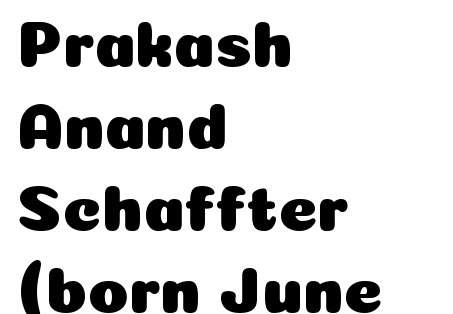
Q: Is the text italic (slanted)? A: No, it is upright.
Q: Is the typeface a serif or a sans-serif typeface? A: Sans-serif.
Q: Is the text underlined? A: No.
Q: How is the paragraph aligned? A: Left-aligned.
Q: Is the spacing between letters normal or unusually wide? A: Normal.
Q: Width (condensed, normal, or wide)? A: Normal.
Q: Stroke contrast? A: Low.
Q: x-height? A: Medium.
Q: Monospaced? A: No.
